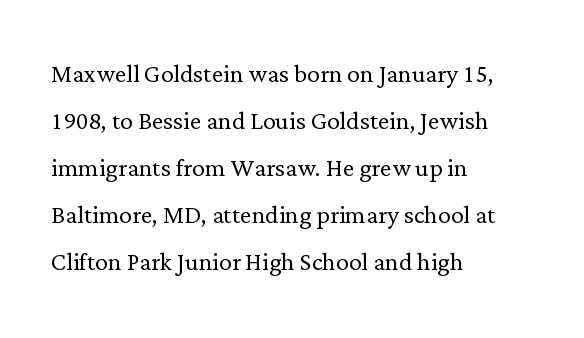
{"serif": "yes", "italic": "no", "bold": "no", "weight": "light", "width": "normal", "stroke_contrast": "low", "x_height": "medium", "monospaced": "no", "underline": "no", "align": "left", "line_spacing": "normal", "line_spacing_ratio": 1.47, "letter_spacing": "normal", "letter_spacing_em": 0.0, "glyph_px": 32}
